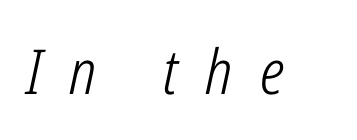
Q: Is the text bold? A: No.
Q: Is the text italic (slanted)? A: Yes, it leans right by about 12 degrees.
Q: Is the text underlined? A: No.
Q: Is the spacing between letters normal or unusually wide? A: Unusually wide.
Q: Width (condensed, normal, or wide)? A: Condensed.
Q: Stroke contrast? A: Low.
Q: x-height? A: Medium.
Q: Monospaced? A: No.
